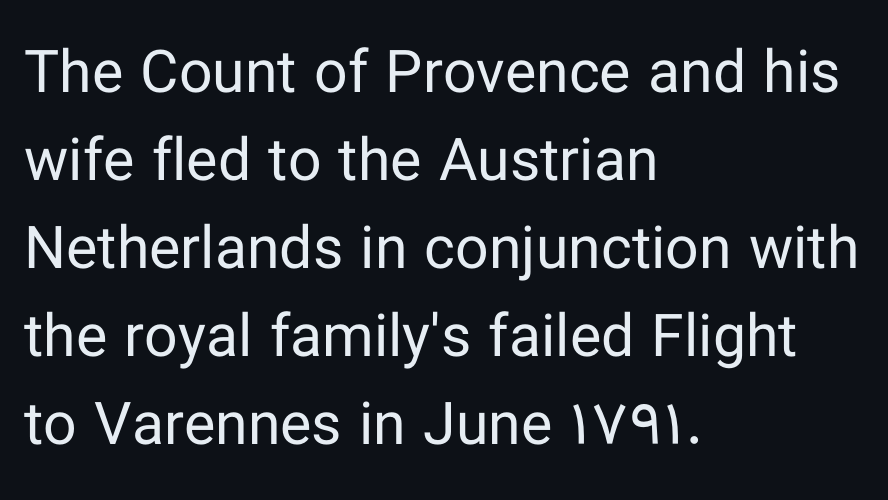
Posture: upright roman. Proportional: the letters do not fall into vertical columns. The passage shown is typeset with a sans-serif family. Horizontal bands of white between lines are of average thickness.
